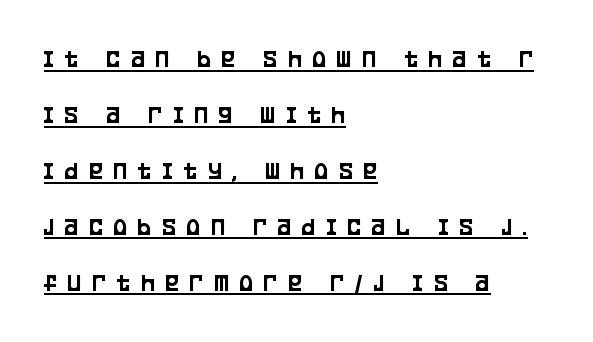
{"italic": "no", "underline": "yes", "align": "left", "line_spacing": "loose", "line_spacing_ratio": 2.15, "letter_spacing": "wide", "letter_spacing_em": 0.41, "glyph_px": 26}
